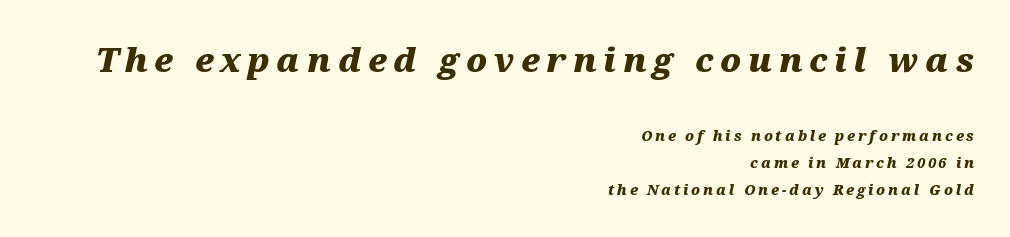
Does the weight exceed regular? Yes, all the way to bold. In terms of leading, this rendering errs on the spacious side. Quick note: italic. Each row of text sits above clean, open space. This sample has the flowing, uneven cadence of proportional lettering.
